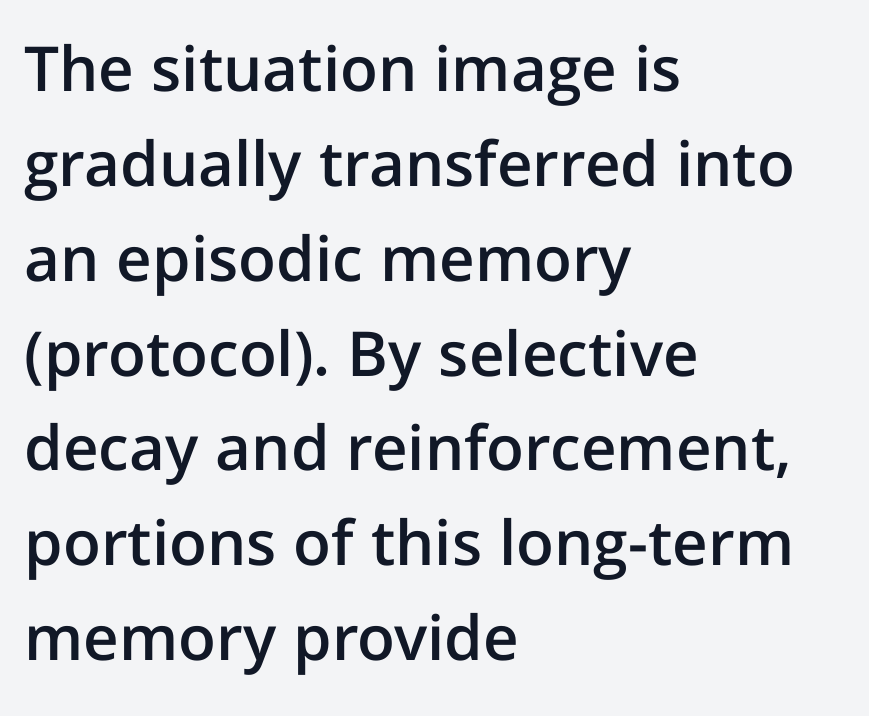
Q: Is the text bold? A: Semi-bold.
Q: Is the text italic (slanted)? A: No, it is upright.
Q: Is the typeface a serif or a sans-serif typeface? A: Sans-serif.
Q: Is the text underlined? A: No.
Q: How is the paragraph aligned? A: Left-aligned.
Q: Is the spacing between letters normal or unusually wide? A: Normal.
Q: Is the spacing between lines tight, normal or loose? A: Normal.
Q: Width (condensed, normal, or wide)? A: Normal.
Q: Stroke contrast? A: Low.
Q: x-height? A: Medium.
Q: Monospaced? A: No.
